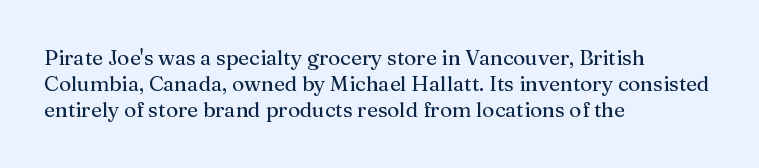
{"italic": "no", "bold": "no", "underline": "no", "align": "left", "line_spacing_ratio": 1.24, "letter_spacing": "normal", "letter_spacing_em": 0.0, "glyph_px": 21}
